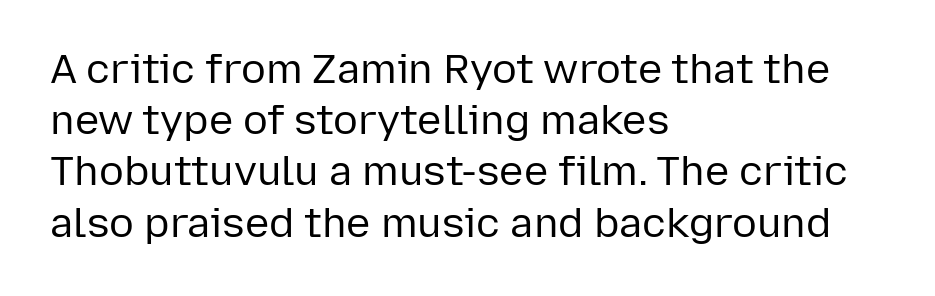
The image shows 41 px regular-weight sans-serif type, upright; set left-aligned, normal line spacing (1.25x), normal letter spacing, not underlined; low stroke contrast and a medium x-height.
